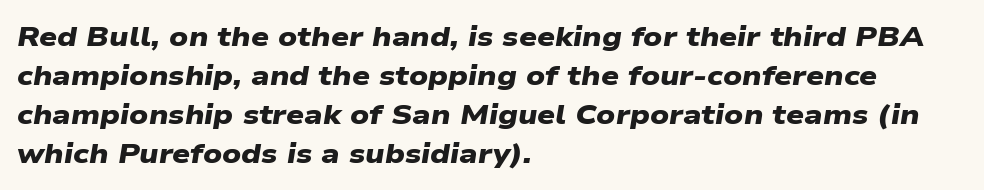
Q: Is the text bold? A: Yes.
Q: Is the typeface a serif or a sans-serif typeface? A: Sans-serif.
Q: Is the text underlined? A: No.
Q: How is the paragraph aligned? A: Left-aligned.
Q: Is the spacing between letters normal or unusually wide? A: Normal.
Q: Is the spacing between lines tight, normal or loose? A: Normal.
Q: Width (condensed, normal, or wide)? A: Wide.
Q: Stroke contrast? A: Low.
Q: x-height? A: Medium.
Q: Monospaced? A: No.
